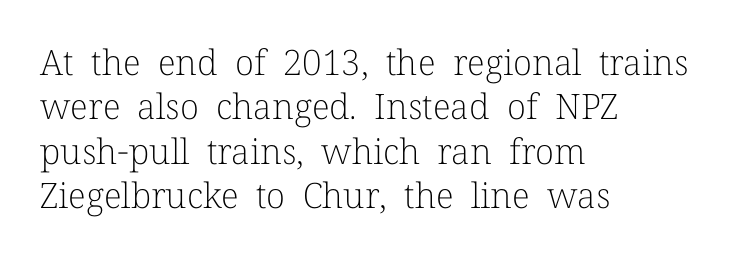
Notice how descenders clear the ascenders below comfortably — that's standard leading. The rendering uses natural spacing where letterforms have individual widths. Italic? Not at all — the glyphs are vertical. The tracking reads as untouched default to a designer's eye.
